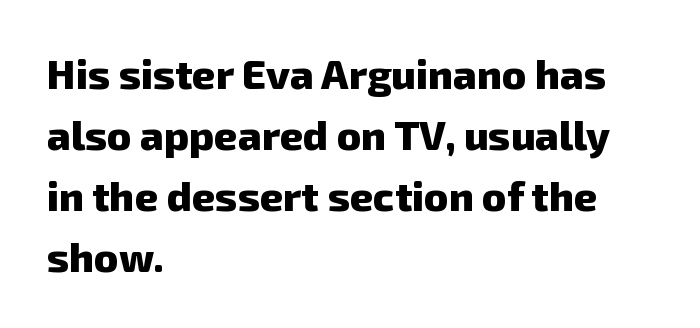
The designer went with a sans here, leaving each stem footless. Only glyphs here, with clear space below each row. As a designer I'd log this as weight 700, bold. A typesetter would call this proportional, since set widths differ per character. The letterforms sit shoulder to shoulder at normal distance. These lines stack with their left ends in a neat column.
